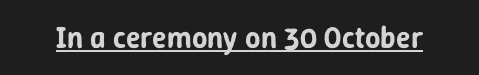
{"serif": "no", "italic": "no", "width": "normal", "stroke_contrast": "low", "x_height": "medium", "monospaced": "no", "underline": "yes", "letter_spacing": "normal", "letter_spacing_em": 0.0, "glyph_px": 30}
